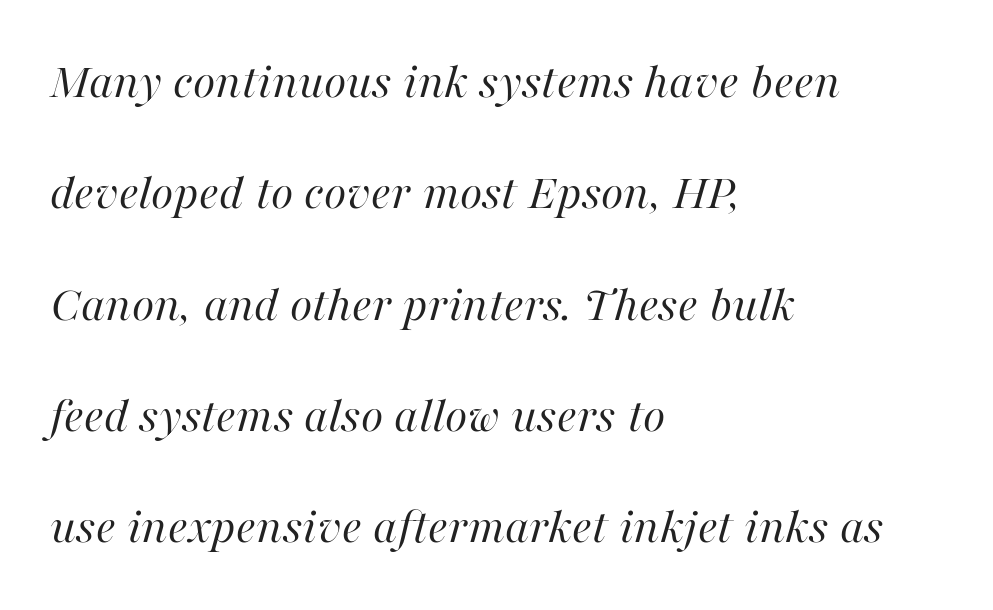
{"italic": "yes", "lean": "right", "slant_degrees": 16, "bold": "no", "weight": "regular", "width": "normal", "stroke_contrast": "high", "x_height": "medium", "monospaced": "no", "underline": "no", "align": "left", "line_spacing": "loose", "line_spacing_ratio": 2.14, "letter_spacing": "normal", "letter_spacing_em": 0.0, "glyph_px": 52}
